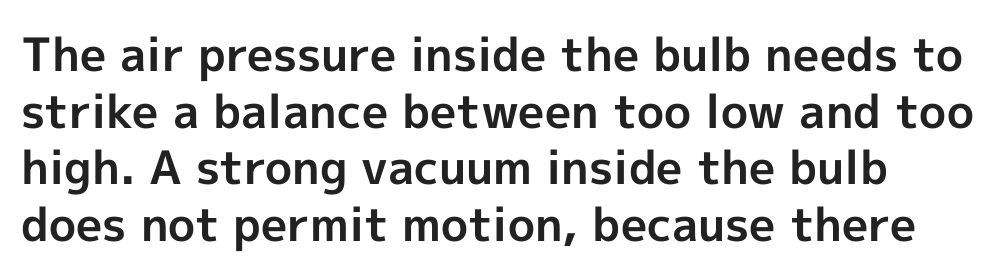
Q: Is the text bold? A: Yes.
Q: Is the text italic (slanted)? A: No, it is upright.
Q: Is the typeface a serif or a sans-serif typeface? A: Sans-serif.
Q: Is the text underlined? A: No.
Q: Is the spacing between letters normal or unusually wide? A: Normal.
Q: Width (condensed, normal, or wide)? A: Normal.
Q: x-height? A: Medium.
Q: Monospaced? A: No.
